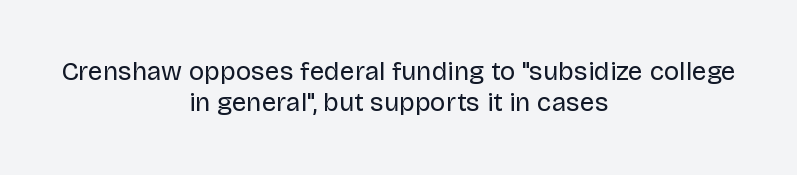
{"italic": "no", "bold": "no", "underline": "no", "align": "center", "line_spacing_ratio": 1.21, "letter_spacing": "normal", "letter_spacing_em": 0.0, "glyph_px": 26}
